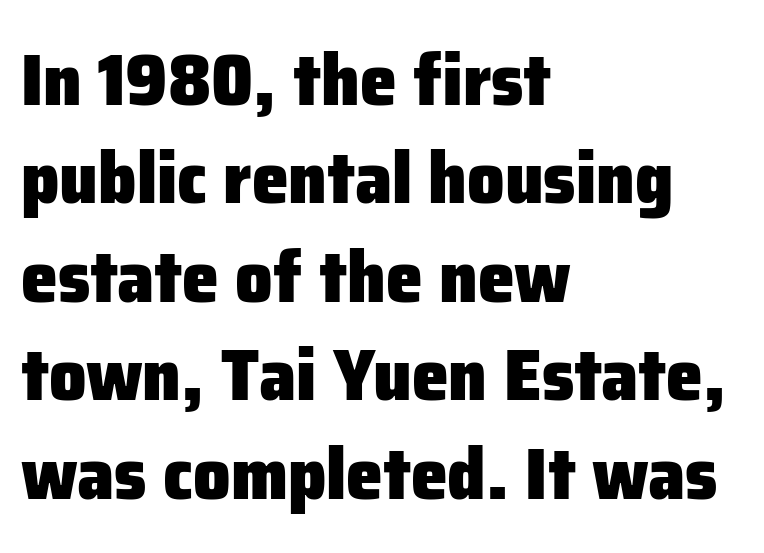
The space directly below the letters is spotless. These lines sit exactly where default settings would place them. Every row of glyphs begins at an identical x-position on the left. You could call the tracking neutral — neither tight nor loose.
